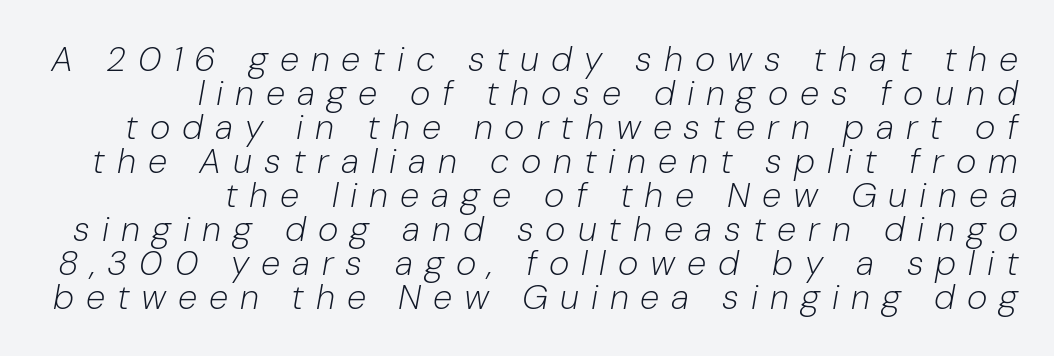
{"italic": "yes", "lean": "right", "slant_degrees": 10, "bold": "no", "weight": "light", "width": "normal", "stroke_contrast": "low", "x_height": "medium", "monospaced": "no", "underline": "no", "align": "right", "line_spacing": "tight", "line_spacing_ratio": 0.97, "letter_spacing": "wide", "letter_spacing_em": 0.34, "glyph_px": 35}
